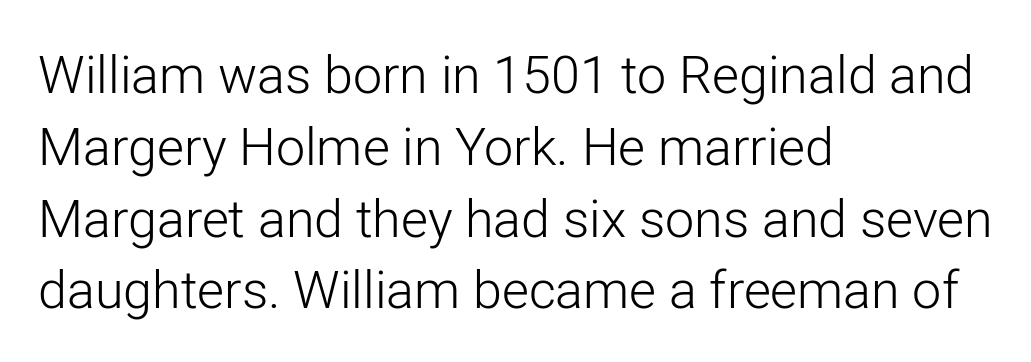
Q: Is the text bold? A: No.
Q: Is the text italic (slanted)? A: No, it is upright.
Q: Is the typeface a serif or a sans-serif typeface? A: Sans-serif.
Q: Is the text underlined? A: No.
Q: How is the paragraph aligned? A: Left-aligned.
Q: Is the spacing between letters normal or unusually wide? A: Normal.
Q: Is the spacing between lines tight, normal or loose? A: Normal.
Q: Width (condensed, normal, or wide)? A: Normal.
Q: Stroke contrast? A: Low.
Q: x-height? A: Medium.
Q: Monospaced? A: No.
